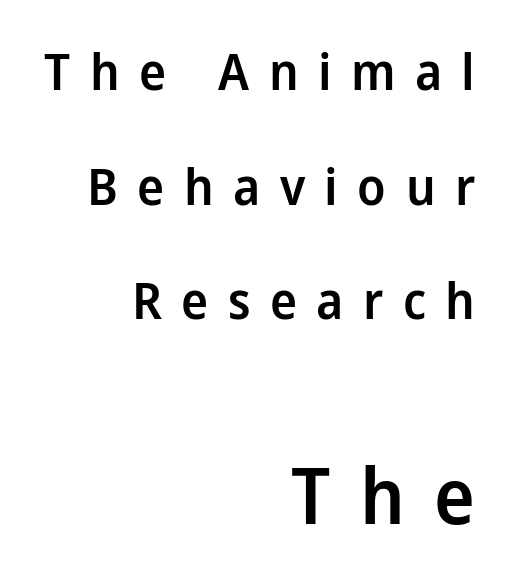
Q: Is the text bold? A: Semi-bold.
Q: Is the text italic (slanted)? A: No, it is upright.
Q: Is the typeface a serif or a sans-serif typeface? A: Sans-serif.
Q: Is the text underlined? A: No.
Q: How is the paragraph aligned? A: Right-aligned.
Q: Is the spacing between letters normal or unusually wide? A: Unusually wide.
Q: Is the spacing between lines tight, normal or loose? A: Loose.
Q: Which block of text is set in a larger size, the first (top) or the second (bottom)? A: The second (bottom) one.
Q: Width (condensed, normal, or wide)? A: Normal.
Q: Stroke contrast? A: Low.
Q: x-height? A: Medium.
Q: Monospaced? A: No.
